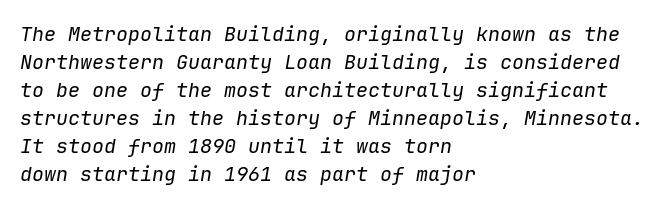
Q: Is the text bold? A: No.
Q: Is the text italic (slanted)? A: Yes, it leans right by about 9 degrees.
Q: Is the text underlined? A: No.
Q: How is the paragraph aligned? A: Left-aligned.
Q: Is the spacing between letters normal or unusually wide? A: Normal.
Q: Is the spacing between lines tight, normal or loose? A: Normal.
